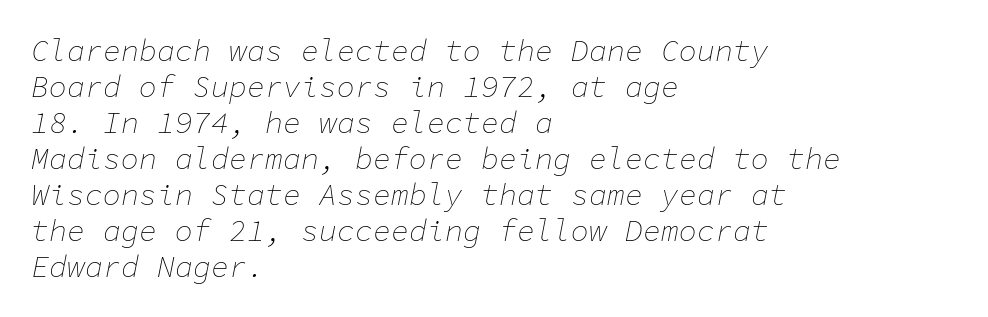
The image shows 30 px thin type, italic (leaning right), monospaced; set left-aligned, line spacing 1.2x, normal letter spacing, not underlined; low stroke contrast and a medium x-height.
